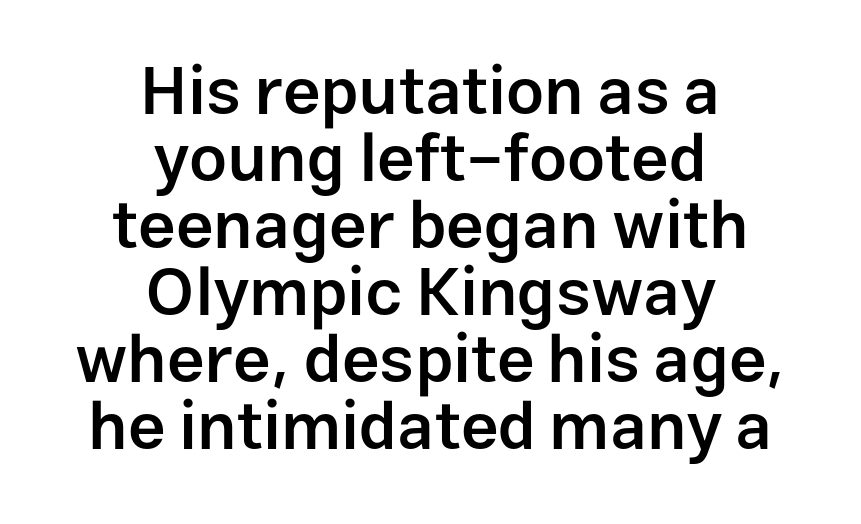
Typographically, this falls in the sans-serif category. These lines are rendered in a variable-pitch font. I'd describe the lettering as semibold — firm but not a full bold. Horizontal alignment here is central, giving a formal, balanced look. Very little white space separates one row of letters from the next.
